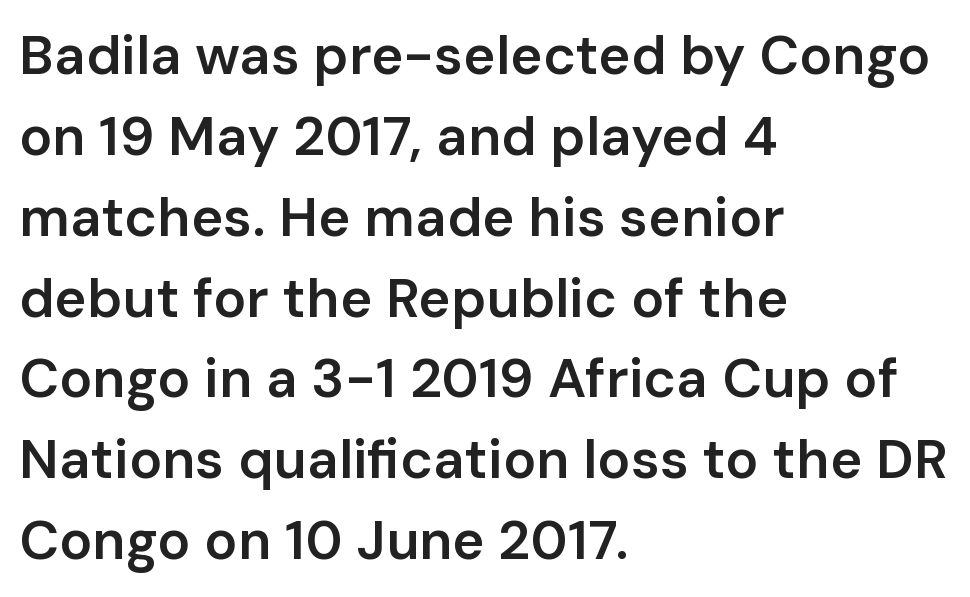
The image shows 55 px semibold sans-serif type, upright; set left-aligned, normal line spacing (1.47x), normal letter spacing, not underlined; low stroke contrast and a medium x-height.
